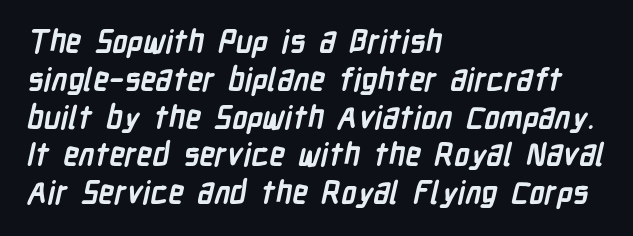
Q: Is the text bold? A: Yes.
Q: Is the typeface a serif or a sans-serif typeface? A: Sans-serif.
Q: Is the text underlined? A: No.
Q: How is the paragraph aligned? A: Left-aligned.
Q: Is the spacing between letters normal or unusually wide? A: Normal.
Q: Width (condensed, normal, or wide)? A: Condensed.
Q: Stroke contrast? A: Low.
Q: x-height? A: Medium.
Q: Monospaced? A: No.
